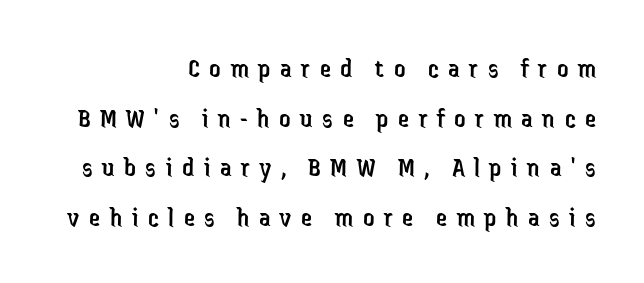
Posture: upright roman. Weight class: somewhere from thin through regular. Spacing verdict: proportional, widths tailored to each character. The strip under each line holds only bare page.
